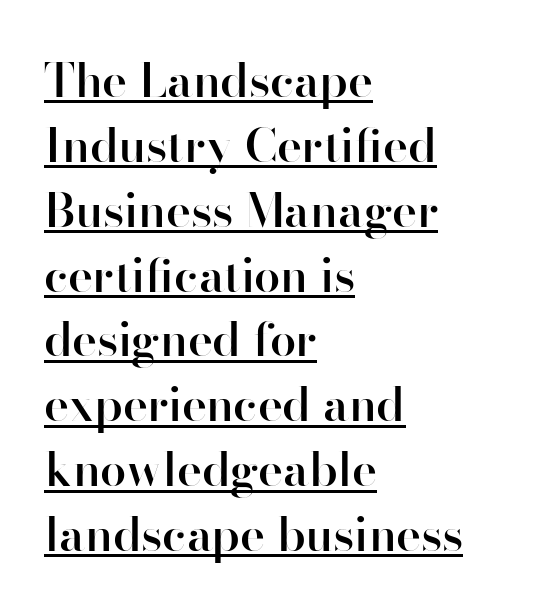
Q: Is the text bold? A: Semi-bold.
Q: Is the text italic (slanted)? A: No, it is upright.
Q: Is the typeface a serif or a sans-serif typeface? A: Sans-serif.
Q: Is the text underlined? A: Yes.
Q: How is the paragraph aligned? A: Left-aligned.
Q: Is the spacing between letters normal or unusually wide? A: Normal.
Q: Is the spacing between lines tight, normal or loose? A: Normal.
Q: Width (condensed, normal, or wide)? A: Normal.
Q: Stroke contrast? A: High.
Q: x-height? A: Small.
Q: Monospaced? A: No.
